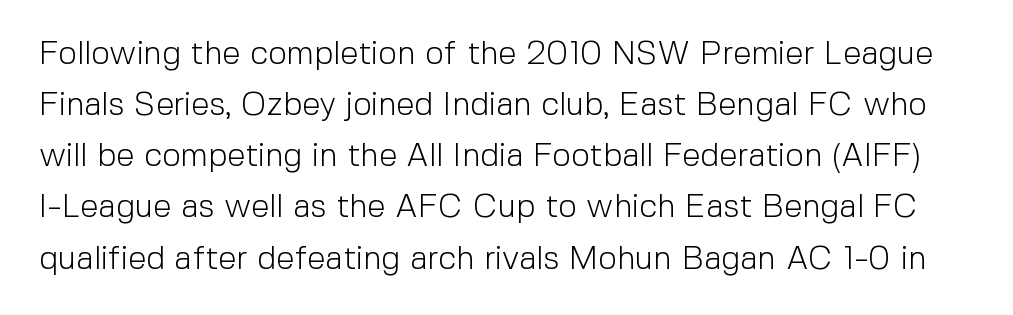
Q: Is the text bold? A: No.
Q: Is the text italic (slanted)? A: No, it is upright.
Q: Is the typeface a serif or a sans-serif typeface? A: Sans-serif.
Q: Is the text underlined? A: No.
Q: Is the spacing between letters normal or unusually wide? A: Normal.
Q: Is the spacing between lines tight, normal or loose? A: Normal.
Q: Width (condensed, normal, or wide)? A: Normal.
Q: x-height? A: Medium.
Q: Monospaced? A: No.
